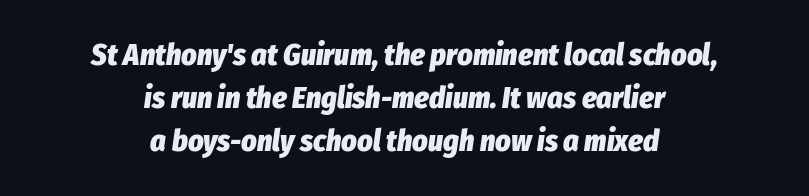
Q: Is the text bold? A: Yes.
Q: Is the text italic (slanted)? A: Yes, it leans right by about 8 degrees.
Q: Is the text underlined? A: No.
Q: How is the paragraph aligned? A: Centered.
Q: Is the spacing between letters normal or unusually wide? A: Normal.
Q: Is the spacing between lines tight, normal or loose? A: Normal.
Q: Width (condensed, normal, or wide)? A: Condensed.
Q: Stroke contrast? A: Low.
Q: x-height? A: Medium.
Q: Monospaced? A: No.
